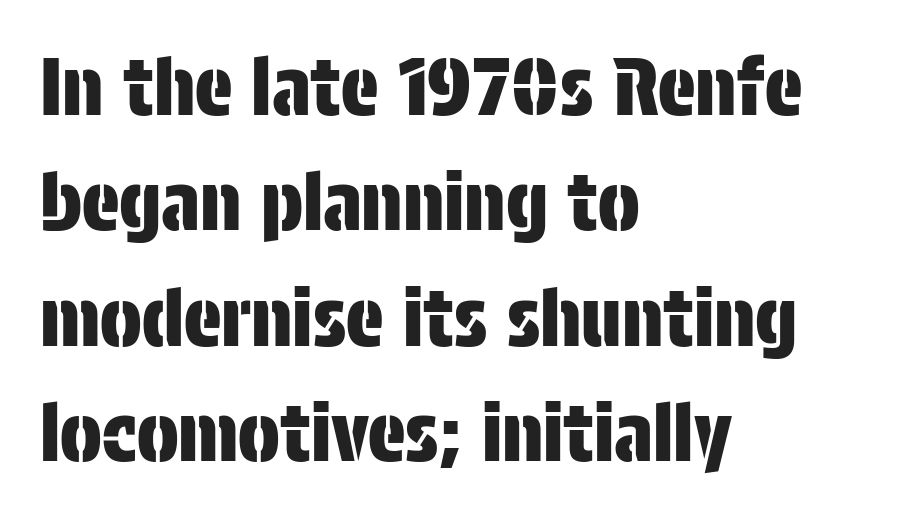
Teacher's note: observe the even left margin — that is flush-left alignment. Unlike italic type, these characters show no tilt at all. The rows are spaced the way most documents space them. You could not count columns in this text — the font is proportionally spaced. Does extra space separate the letters? No, they use regular spacing. Regarding serifs, this sample does without them.
